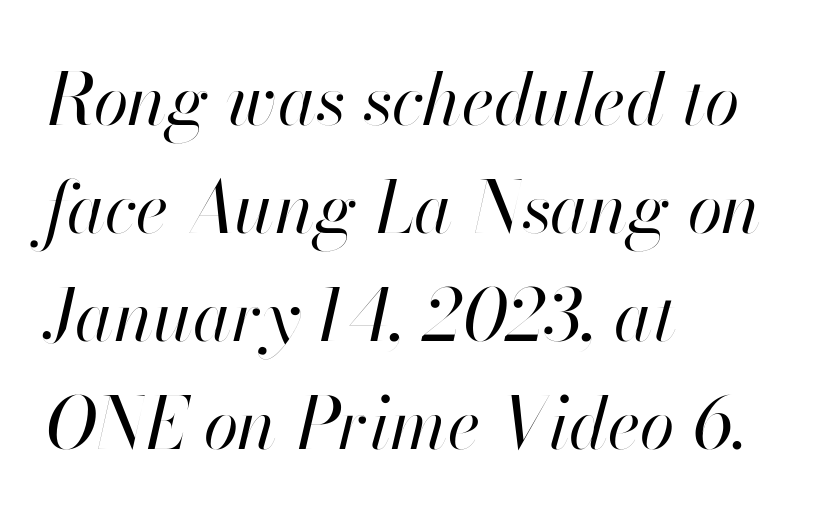
Here the glyphs are tracked normally, forming tight word shapes. The font's italic variant was chosen for this text. Anything drawn beneath the words? Only blank space. Looks like regular typesetting: each glyph gets only the width it needs.
